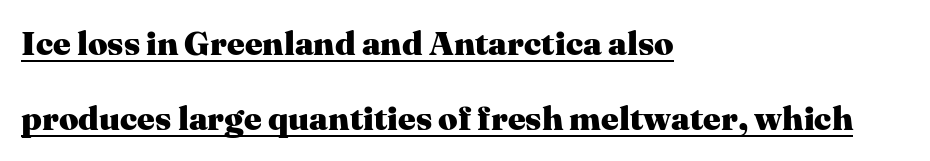
{"serif": "yes", "italic": "no", "bold": "yes", "weight": "heavy", "width": "normal", "stroke_contrast": "medium", "x_height": "medium", "monospaced": "no", "underline": "yes", "align": "left", "line_spacing": "loose", "line_spacing_ratio": 2.22, "letter_spacing": "normal", "letter_spacing_em": 0.0, "glyph_px": 34}
